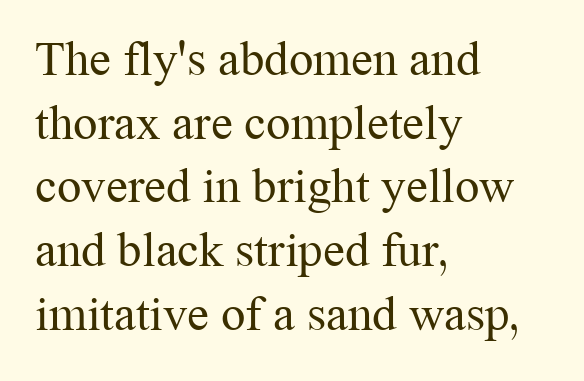
Rows of type keep a routine distance in the vertical direction. Compared with a centered layout, this one pins lines to the left instead. This is roman type, the default non-slanted kind. Weight class: somewhere from thin through regular. Each letter keeps its own natural width here, so spacing adapts to shape. Each letter's strokes conclude with small projecting serifs.
